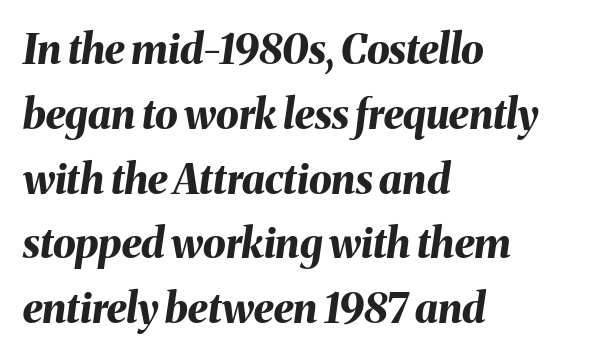
The rendering uses natural spacing where letterforms have individual widths. Bare-footed words on every line. This sample keeps an unexceptional amount of space between lines. Look at the stroke-to-counter ratio: heavy, a bold. The passage shown has conventional tracking throughout. The lines are quadded left.
